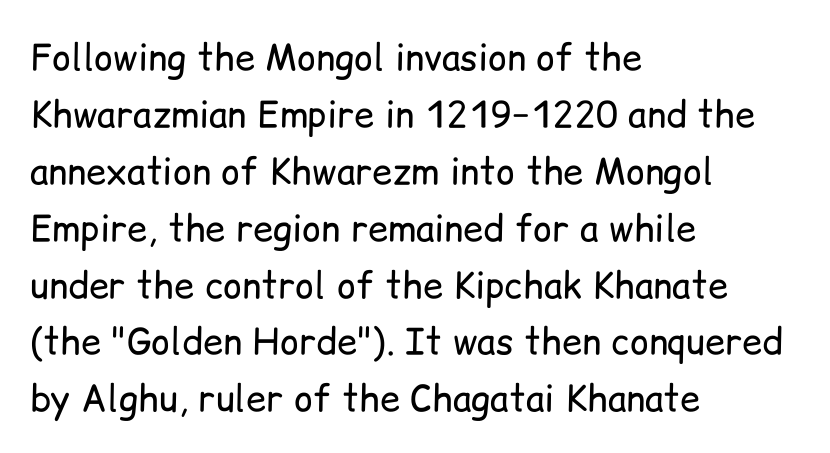
Look at the bottom of the vertical strokes: they stop flat, with no serifs. The passage shown stacks its lines at a standard gap. The compositor pushed each line to the left boundary. Unbolded letterforms with no extra heft. Tracking value appears to be zero — textbook default spacing.
